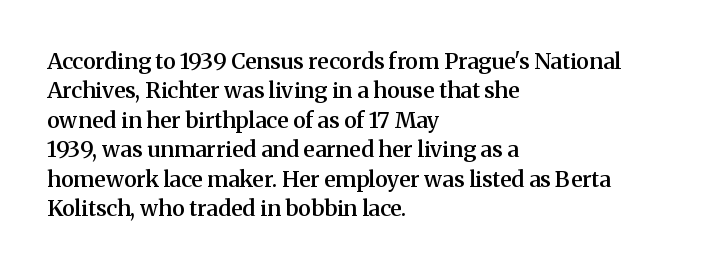
{"italic": "no", "bold": "semi", "underline": "no", "align": "left", "line_spacing": "normal", "line_spacing_ratio": 1.34, "letter_spacing": "normal", "letter_spacing_em": 0.0, "glyph_px": 22}
